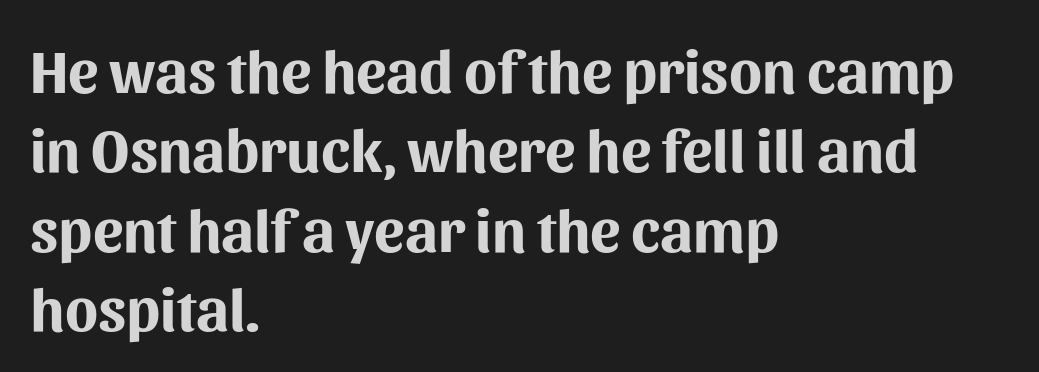
Q: Is the text bold? A: Yes.
Q: Is the text italic (slanted)? A: No, it is upright.
Q: Is the typeface a serif or a sans-serif typeface? A: Sans-serif.
Q: Is the text underlined? A: No.
Q: How is the paragraph aligned? A: Left-aligned.
Q: Is the spacing between letters normal or unusually wide? A: Normal.
Q: Is the spacing between lines tight, normal or loose? A: Normal.
Q: Width (condensed, normal, or wide)? A: Normal.
Q: Stroke contrast? A: Medium.
Q: x-height? A: Medium.
Q: Monospaced? A: No.
